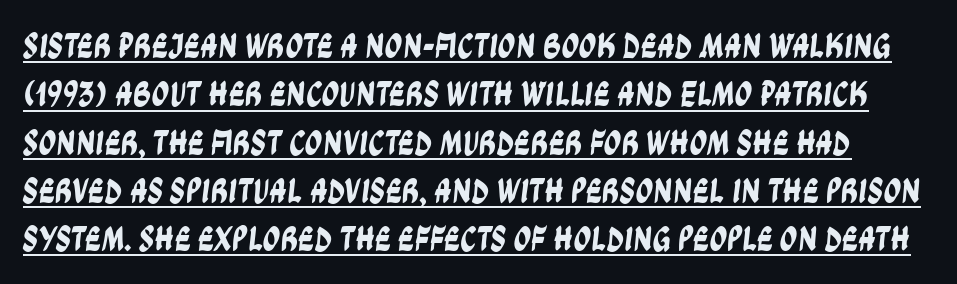
{"serif": "no", "width": "condensed", "stroke_contrast": "low", "x_height": "large", "monospaced": "no", "underline": "yes", "line_spacing": "normal", "line_spacing_ratio": 1.38, "letter_spacing": "normal", "letter_spacing_em": 0.0, "glyph_px": 35}
